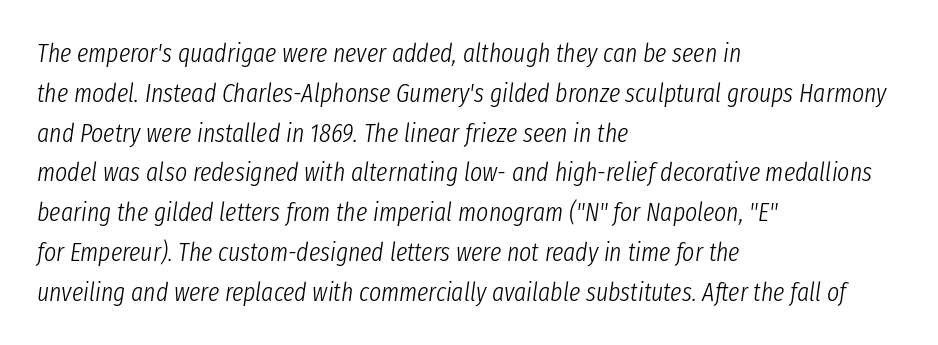
Q: Is the text bold? A: No.
Q: Is the text italic (slanted)? A: Yes, it leans right by about 8 degrees.
Q: Is the text underlined? A: No.
Q: How is the paragraph aligned? A: Left-aligned.
Q: Is the spacing between letters normal or unusually wide? A: Normal.
Q: Is the spacing between lines tight, normal or loose? A: Normal.
